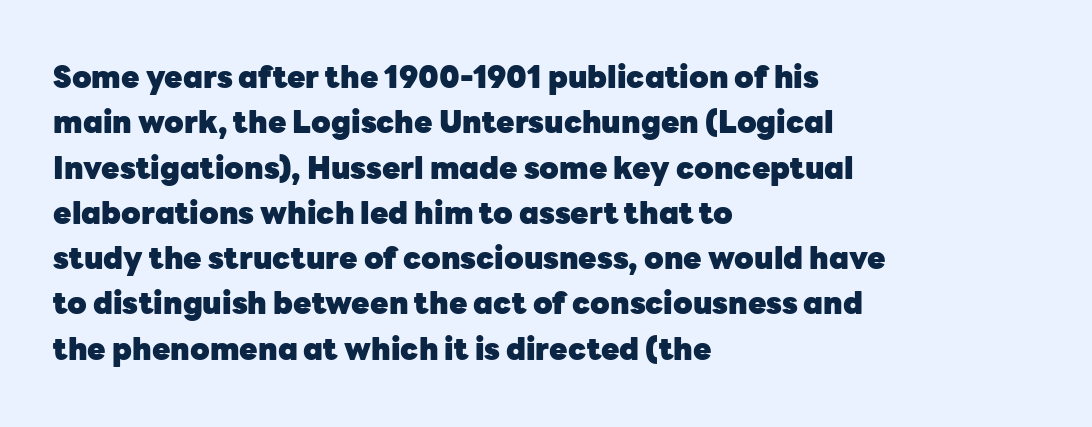
The image shows 30 px heavy sans-serif type, upright; set left-aligned, normal line spacing (1.51x), normal letter spacing, not underlined; low stroke contrast and a medium x-height.
